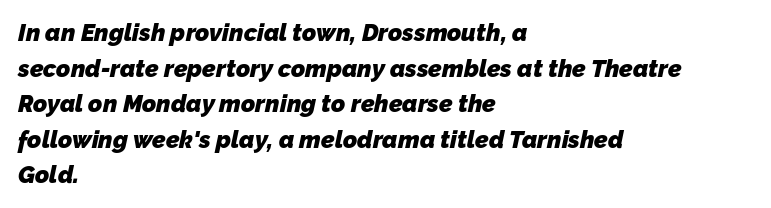
Weight: bold. Reading down the column, the eye jumps a familiar distance to each next line. The typesetter chose a ragged-right arrangement here. Clear beneath every line of the passage. Default kerning and tracking; the words read as compact shapes.
